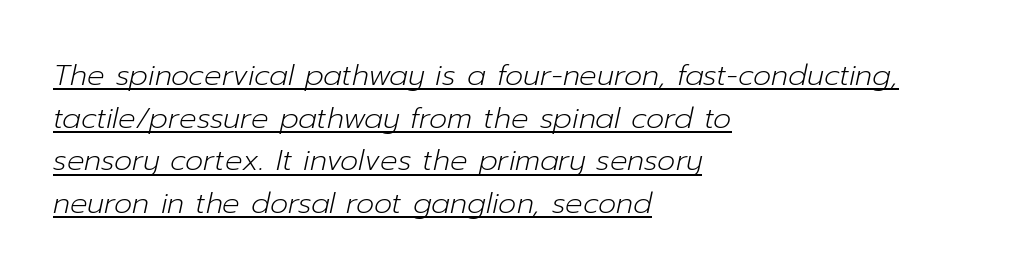
The image shows 29 px light type, italic (leaning right); set left-aligned, normal line spacing (1.47x), normal letter spacing, underlined; low stroke contrast and a medium x-height.
